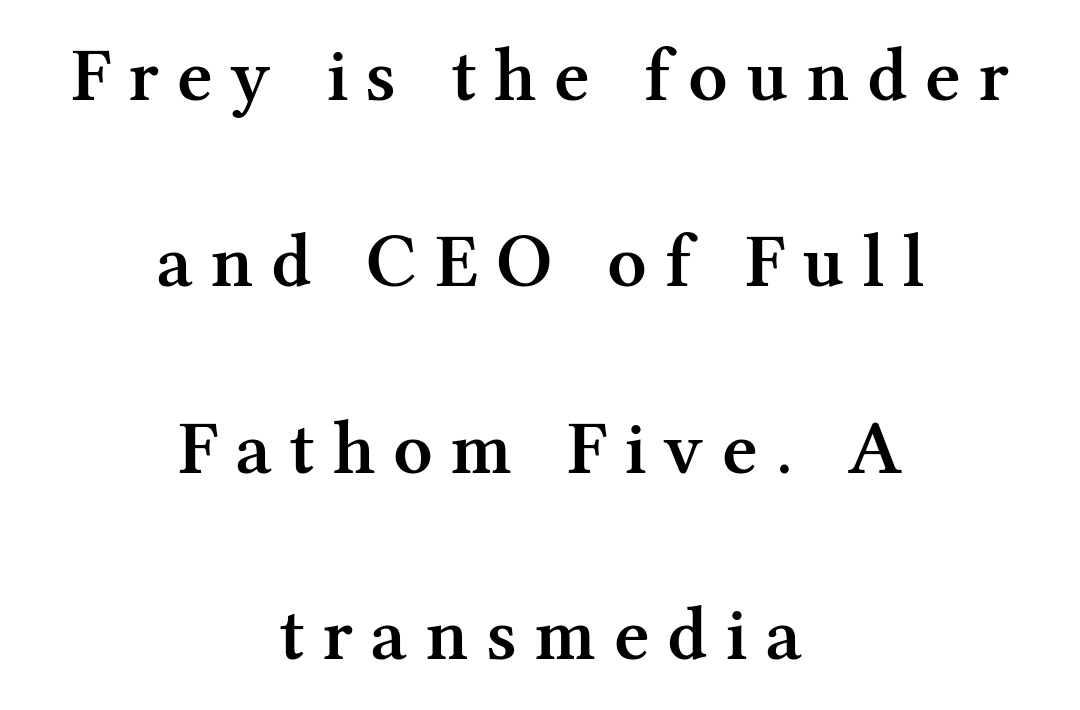
Q: Is the text bold? A: Semi-bold.
Q: Is the text italic (slanted)? A: No, it is upright.
Q: Is the typeface a serif or a sans-serif typeface? A: Serif.
Q: Is the text underlined? A: No.
Q: How is the paragraph aligned? A: Centered.
Q: Is the spacing between letters normal or unusually wide? A: Unusually wide.
Q: Is the spacing between lines tight, normal or loose? A: Loose.
Q: Width (condensed, normal, or wide)? A: Normal.
Q: Stroke contrast? A: Medium.
Q: x-height? A: Medium.
Q: Monospaced? A: No.
